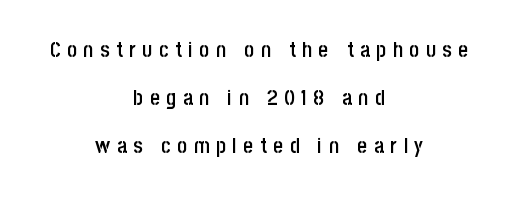
{"italic": "no", "bold": "semi", "underline": "no", "align": "center", "line_spacing": "loose", "line_spacing_ratio": 2.28, "letter_spacing": "wide", "letter_spacing_em": 0.32, "glyph_px": 21}
